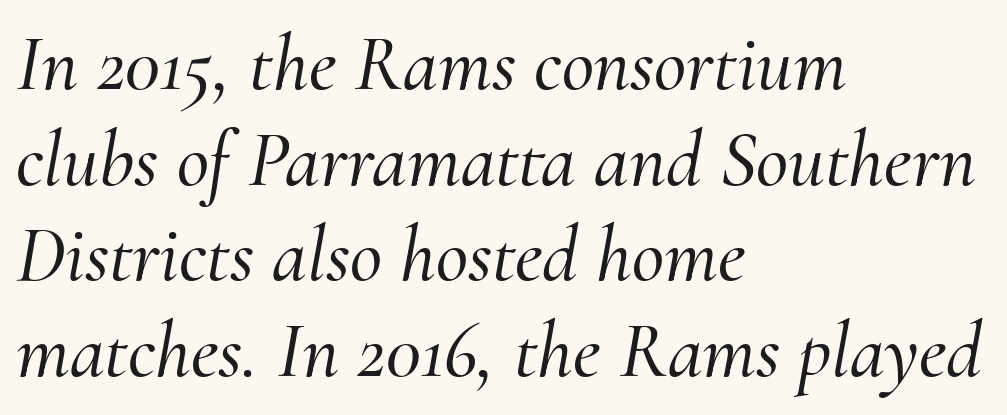
Q: Is the text italic (slanted)? A: Yes, it leans right by about 10 degrees.
Q: Is the typeface a serif or a sans-serif typeface? A: Serif.
Q: Is the text underlined? A: No.
Q: How is the paragraph aligned? A: Left-aligned.
Q: Is the spacing between letters normal or unusually wide? A: Normal.
Q: Width (condensed, normal, or wide)? A: Normal.
Q: Stroke contrast? A: Medium.
Q: x-height? A: Small.
Q: Monospaced? A: No.
